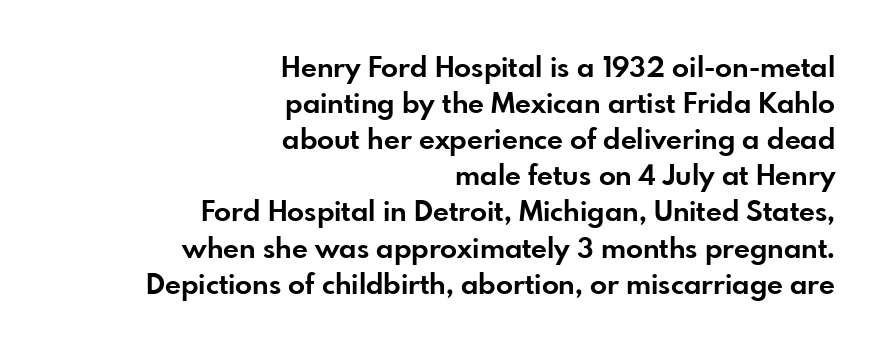
The image shows 28 px bold sans-serif type, upright; set right-aligned, normal line spacing (1.29x), normal letter spacing, not underlined; low stroke contrast and a small x-height.
